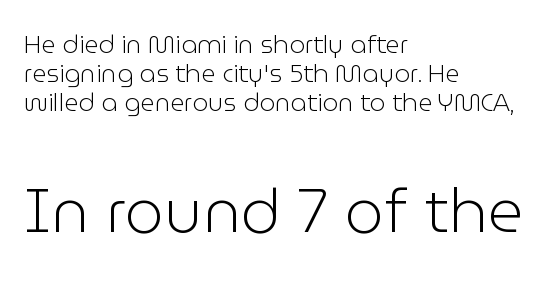
The image shows 62 px light sans-serif type, upright; set left-aligned, line spacing 1.17x, normal letter spacing, not underlined; the second (bottom) block is 2.48x larger; low stroke contrast and a medium x-height.
